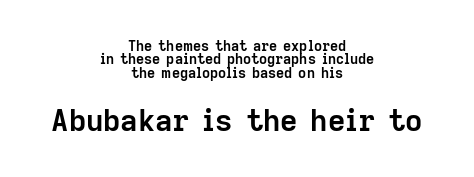
The image shows 30 px semibold sans-serif type, upright; set centered, tight line spacing (0.95x), normal letter spacing, not underlined; the second (bottom) block is 2.14x larger; low stroke contrast and a medium x-height.
